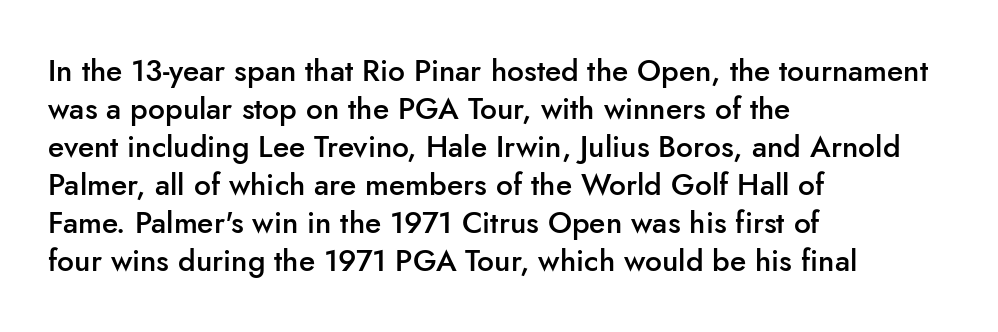
{"serif": "no", "italic": "no", "bold": "semi", "weight": "semibold", "width": "normal", "stroke_contrast": "low", "x_height": "small", "monospaced": "no", "underline": "no", "align": "left", "line_spacing": "normal", "line_spacing_ratio": 1.27, "letter_spacing": "normal", "letter_spacing_em": 0.0, "glyph_px": 30}
